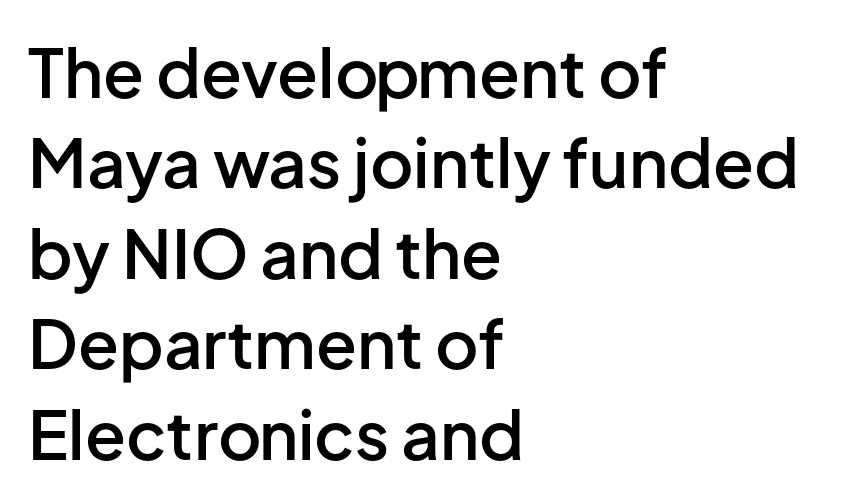
{"serif": "no", "italic": "no", "bold": "semi", "weight": "semibold", "width": "normal", "stroke_contrast": "low", "x_height": "medium", "monospaced": "no", "underline": "no", "align": "left", "line_spacing": "normal", "line_spacing_ratio": 1.35, "letter_spacing": "normal", "letter_spacing_em": 0.0, "glyph_px": 67}
